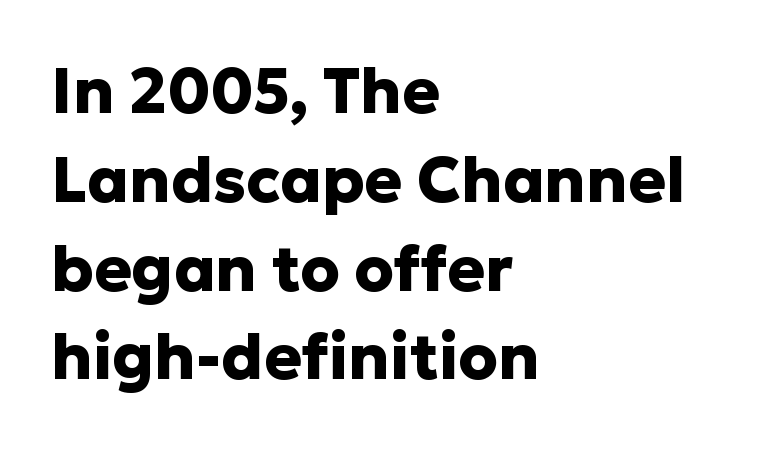
Compared with typical paragraphs, the rows here are spaced about the same. In terms of posture, this sample is upright. A typesetter would call this proportional, since set widths differ per character. Observe the absence of serifs on each vertical stroke in this sample. Weight check: bold — yes, fully. Is the letter spacing exaggerated? No — it looks like the ordinary default.
